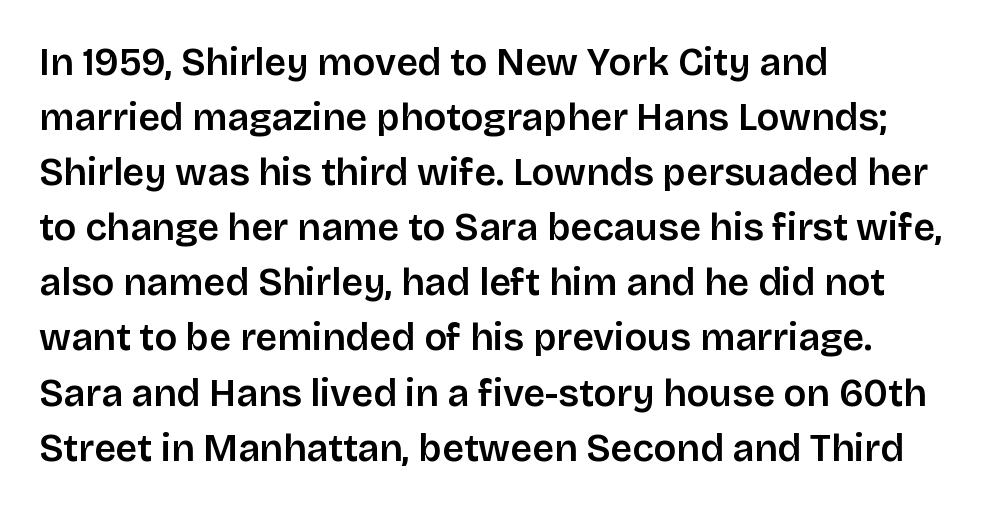
Q: Is the text italic (slanted)? A: No, it is upright.
Q: Is the typeface a serif or a sans-serif typeface? A: Sans-serif.
Q: Is the text underlined? A: No.
Q: How is the paragraph aligned? A: Left-aligned.
Q: Is the spacing between letters normal or unusually wide? A: Normal.
Q: Is the spacing between lines tight, normal or loose? A: Normal.
Q: Width (condensed, normal, or wide)? A: Normal.
Q: Stroke contrast? A: Low.
Q: x-height? A: Large.
Q: Monospaced? A: No.
